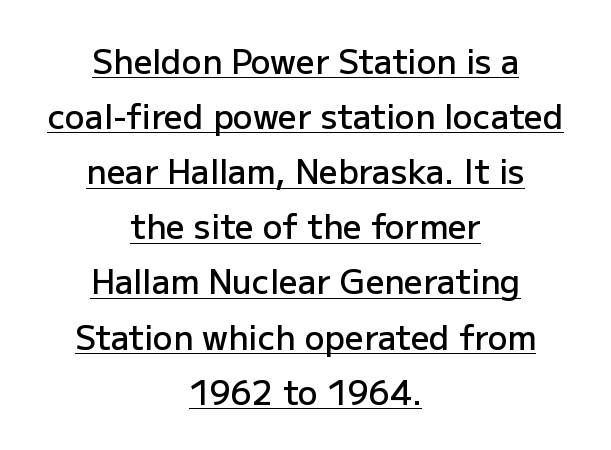
The image shows 33 px semibold sans-serif type, upright; set centered, normal line spacing (1.67x), normal letter spacing, underlined; low stroke contrast and a medium x-height.
